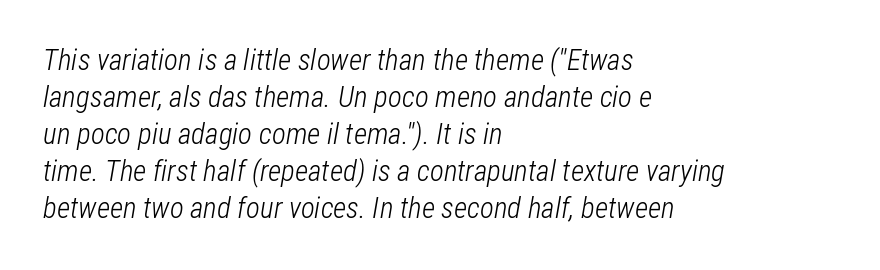
The image shows 29 px light, condensed type, italic (leaning right); set left-aligned, normal line spacing (1.28x), normal letter spacing, not underlined; low stroke contrast and a medium x-height.
